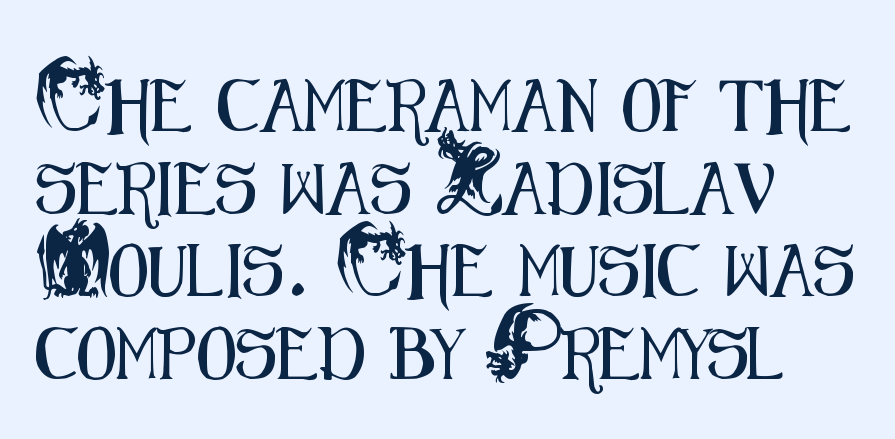
{"serif": "no", "italic": "no", "width": "condensed", "stroke_contrast": "medium", "x_height": "small", "monospaced": "no", "underline": "no", "align": "left", "line_spacing": "normal", "line_spacing_ratio": 1.59, "letter_spacing": "normal", "letter_spacing_em": 0.0, "glyph_px": 52}
